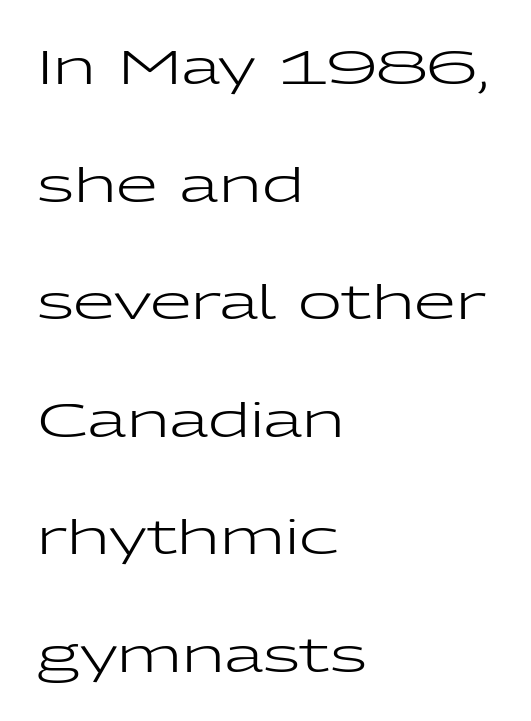
The image shows 48 px regular-weight, wide sans-serif type, upright; set left-aligned, loose line spacing (2.45x), normal letter spacing, not underlined; low stroke contrast and a medium x-height.
